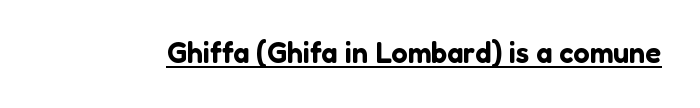
Q: Is the text italic (slanted)? A: No, it is upright.
Q: Is the typeface a serif or a sans-serif typeface? A: Sans-serif.
Q: Is the text underlined? A: Yes.
Q: Is the spacing between letters normal or unusually wide? A: Normal.
Q: Width (condensed, normal, or wide)? A: Normal.
Q: Stroke contrast? A: Low.
Q: x-height? A: Medium.
Q: Monospaced? A: No.
